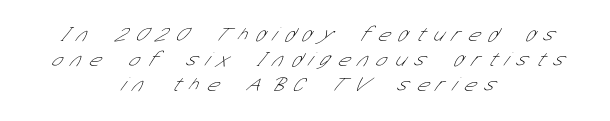
Casual observation: everything's sitting right in the middle. Loose tracking; the words dissolve into strings of separated letters. Check the space under the baseline: it is left empty. The strokes are not fattened; the text isn't bold. Quick note: interline space is typical.
